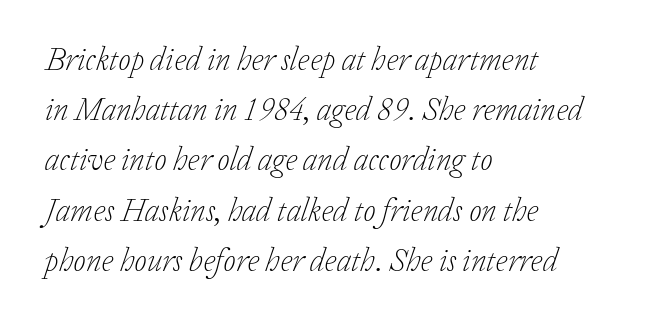
{"serif": "yes", "italic": "yes", "lean": "right", "slant_degrees": 20, "bold": "no", "weight": "light", "width": "normal", "stroke_contrast": "low", "x_height": "medium", "monospaced": "no", "underline": "no", "align": "left", "line_spacing": "normal", "line_spacing_ratio": 1.57, "letter_spacing": "normal", "letter_spacing_em": 0.0, "glyph_px": 32}
